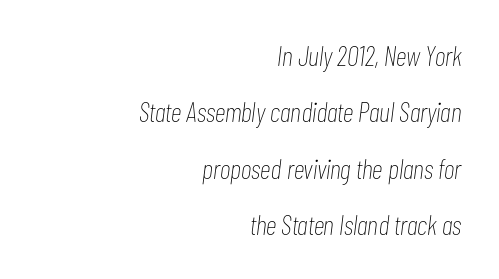
Q: Is the text bold? A: No.
Q: Is the text italic (slanted)? A: Yes, it leans right by about 7 degrees.
Q: Is the text underlined? A: No.
Q: How is the paragraph aligned? A: Right-aligned.
Q: Is the spacing between letters normal or unusually wide? A: Normal.
Q: Is the spacing between lines tight, normal or loose? A: Loose.
Q: Width (condensed, normal, or wide)? A: Condensed.
Q: Stroke contrast? A: Low.
Q: x-height? A: Medium.
Q: Monospaced? A: No.
